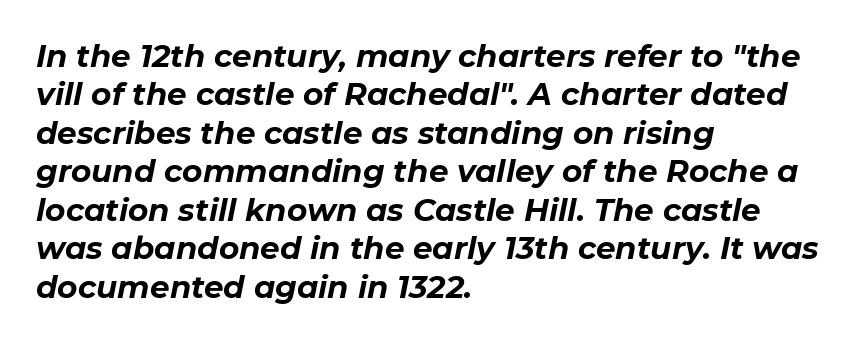
Character widths vary here, with narrow letters taking less room than wide ones. Reading down the block, your eye returns to a fixed left position each line. Weight check: bold — yes, fully. The string is rendered with underlining switched off. Compared with ordinary roman type, these characters are visibly tilted. A typesetter would call this zero additional tracking.
